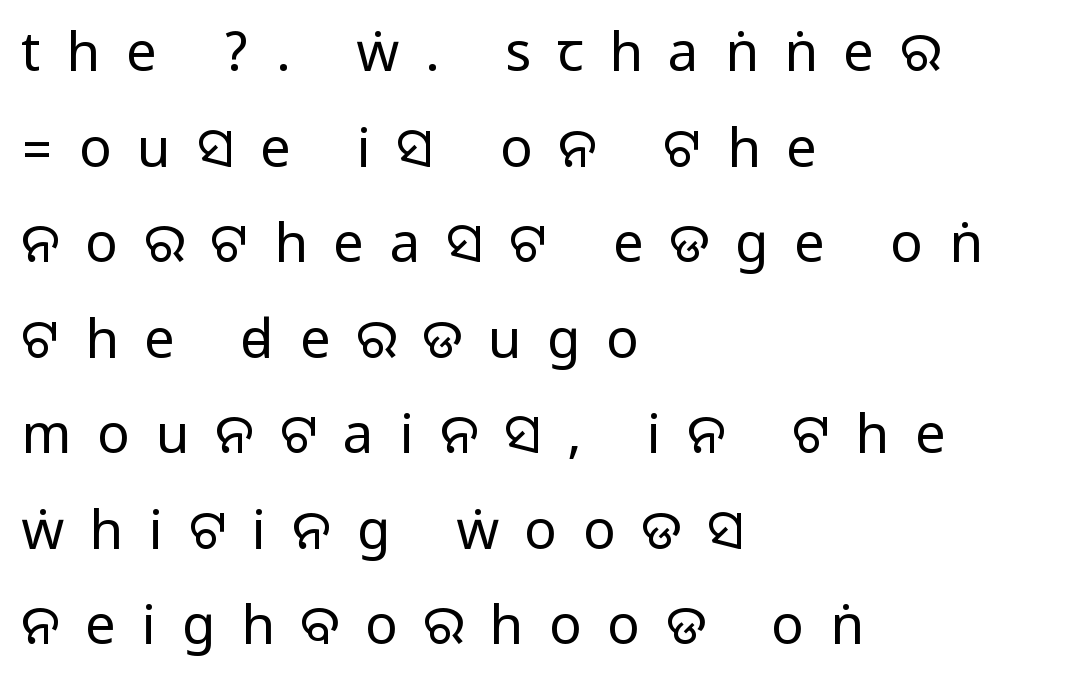
Q: Is the text italic (slanted)? A: No, it is upright.
Q: Is the typeface a serif or a sans-serif typeface? A: Sans-serif.
Q: Is the text underlined? A: No.
Q: How is the paragraph aligned? A: Left-aligned.
Q: Is the spacing between letters normal or unusually wide? A: Unusually wide.
Q: Width (condensed, normal, or wide)? A: Normal.
Q: Stroke contrast? A: Medium.
Q: Monospaced? A: No.
